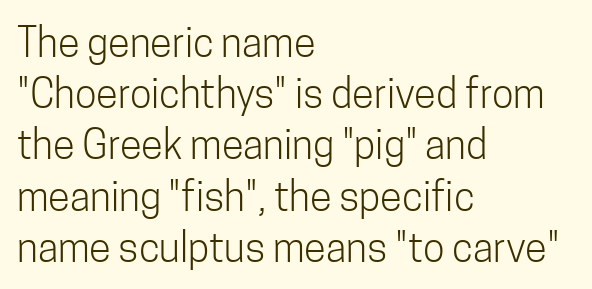
The image shows 40 px light, condensed sans-serif type, upright; set left-aligned, normal line spacing (1.28x), normal letter spacing, not underlined; low stroke contrast and a medium x-height.
